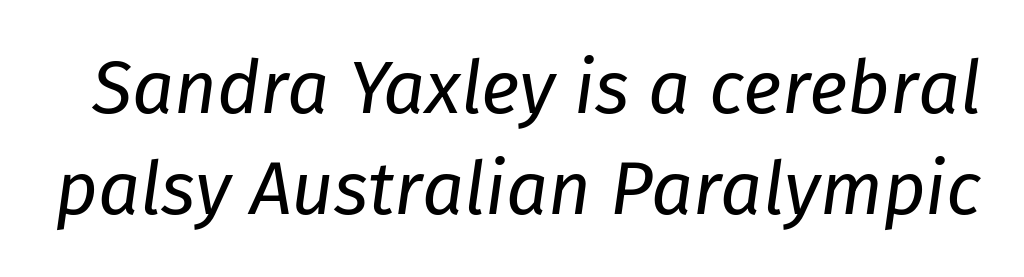
The image shows 74 px regular-weight type, italic (leaning right); set normal line spacing (1.36x), normal letter spacing, not underlined; low stroke contrast and a medium x-height.
